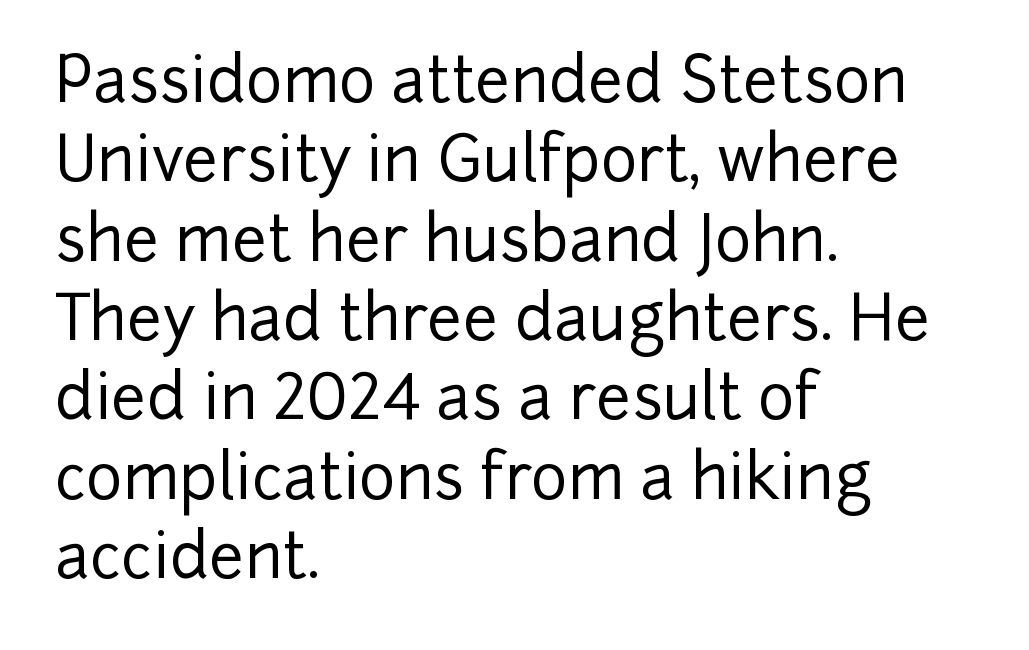
Q: Is the text italic (slanted)? A: No, it is upright.
Q: Is the typeface a serif or a sans-serif typeface? A: Sans-serif.
Q: Is the text underlined? A: No.
Q: How is the paragraph aligned? A: Left-aligned.
Q: Is the spacing between letters normal or unusually wide? A: Normal.
Q: Is the spacing between lines tight, normal or loose? A: Normal.
Q: Width (condensed, normal, or wide)? A: Normal.
Q: Stroke contrast? A: Low.
Q: x-height? A: Medium.
Q: Monospaced? A: No.
